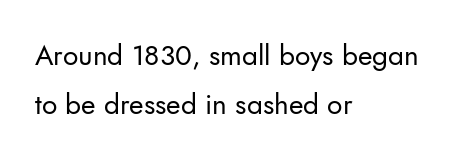
{"serif": "no", "italic": "no", "bold": "no", "weight": "regular", "width": "normal", "stroke_contrast": "low", "x_height": "small", "monospaced": "no", "underline": "no", "align": "left", "line_spacing_ratio": 1.74, "letter_spacing": "normal", "letter_spacing_em": 0.0, "glyph_px": 28}
